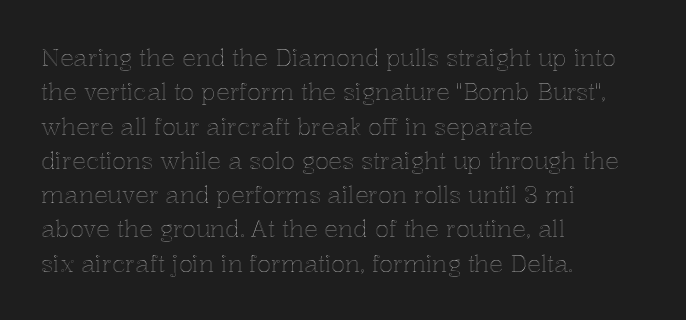
If you drew a ruler down the left edge, every line would touch it. Any mark beneath the type? The region is blank. Vertical spacing — default. It's the straight-up-and-down kind of type.
